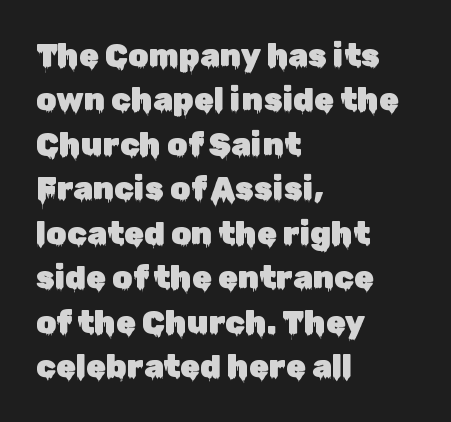
The image shows 32 px sans-serif type, upright; set left-aligned, normal line spacing (1.39x), normal letter spacing, not underlined; low stroke contrast and a medium x-height.
